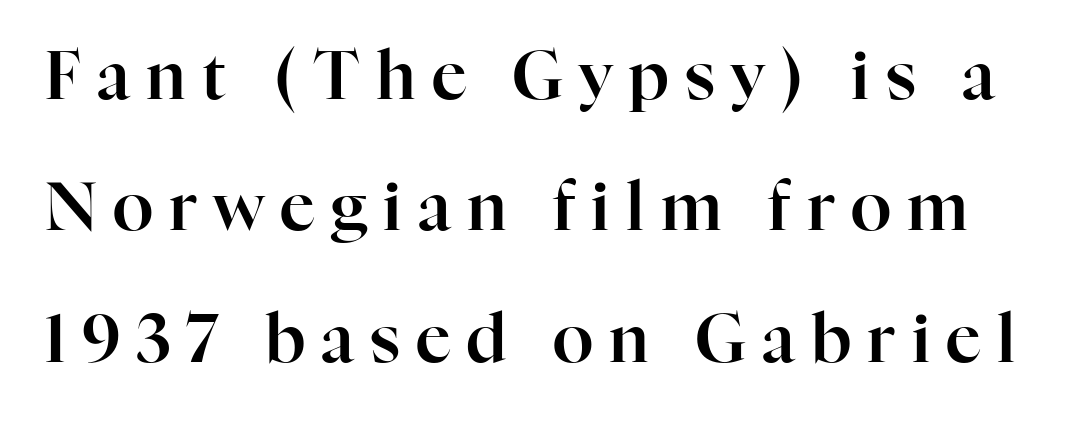
The image shows 67 px serif type, upright; set loose line spacing (1.96x), unusually wide letter spacing (+0.24 em), not underlined; high stroke contrast and a medium x-height.
